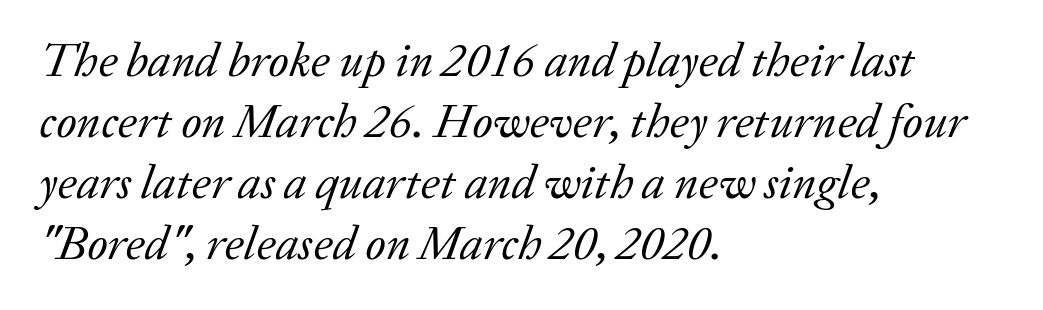
{"serif": "yes", "italic": "yes", "lean": "right", "slant_degrees": 20, "bold": "no", "weight": "regular", "width": "normal", "stroke_contrast": "low", "x_height": "medium", "monospaced": "no", "underline": "no", "align": "left", "line_spacing": "normal", "line_spacing_ratio": 1.27, "letter_spacing": "normal", "letter_spacing_em": 0.0, "glyph_px": 48}
